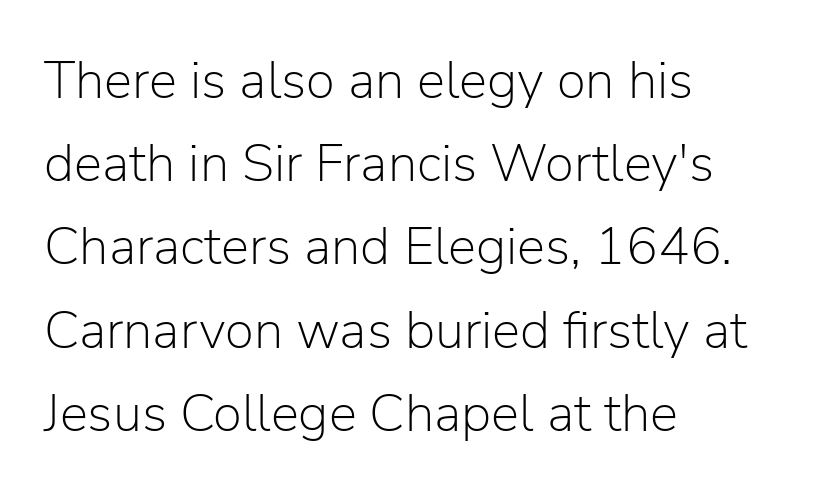
Q: Is the text bold? A: No.
Q: Is the text italic (slanted)? A: No, it is upright.
Q: Is the typeface a serif or a sans-serif typeface? A: Sans-serif.
Q: Is the text underlined? A: No.
Q: How is the paragraph aligned? A: Left-aligned.
Q: Is the spacing between letters normal or unusually wide? A: Normal.
Q: Is the spacing between lines tight, normal or loose? A: Normal.
Q: Width (condensed, normal, or wide)? A: Normal.
Q: Stroke contrast? A: Low.
Q: x-height? A: Medium.
Q: Monospaced? A: No.
